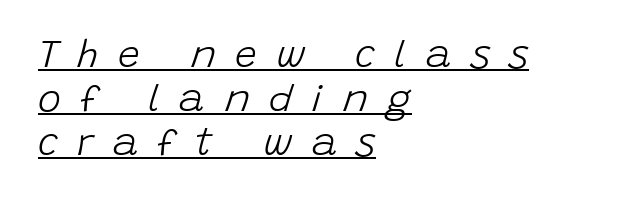
Q: Is the text bold? A: No.
Q: Is the text italic (slanted)? A: Yes, it leans right by about 15 degrees.
Q: Is the text underlined? A: Yes.
Q: How is the paragraph aligned? A: Left-aligned.
Q: Is the spacing between letters normal or unusually wide? A: Unusually wide.
Q: Is the spacing between lines tight, normal or loose? A: Tight.
Q: Width (condensed, normal, or wide)? A: Normal.
Q: Stroke contrast? A: Low.
Q: x-height? A: Large.
Q: Monospaced? A: No.
